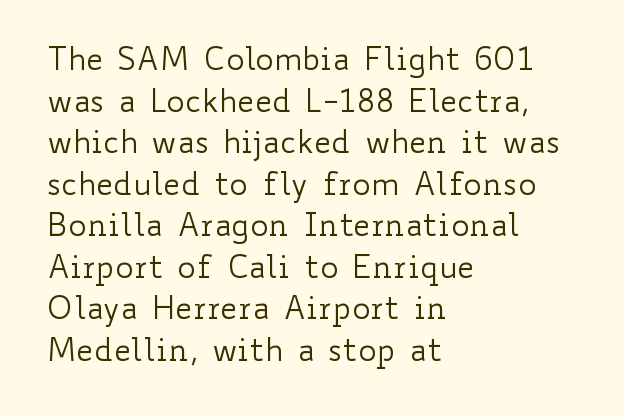
Visually the block forms a straight wall on the left and a jagged coastline on the right. Compared with typical body copy, the letter spacing here is the same. Whoever set this chose a conventional vertical rhythm. It's the straight-up-and-down kind of type.
